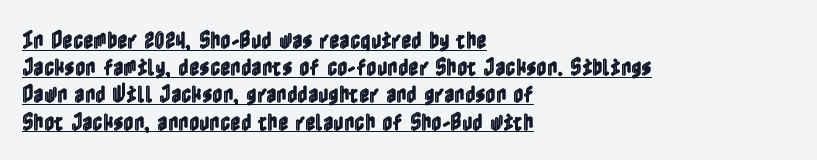
The image shows 20 px text type, upright; set left-aligned, normal line spacing (1.36x), normal letter spacing, underlined.
